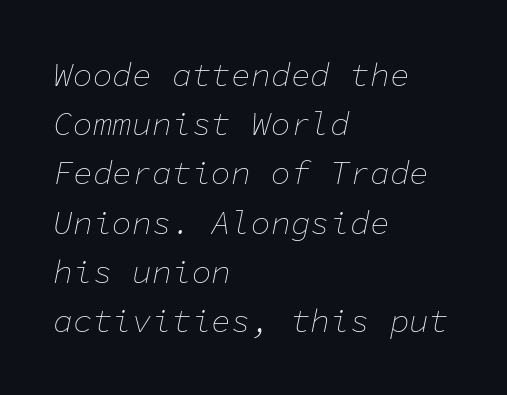
The image shows 33 px thin type, italic (leaning right), monospaced; set left-aligned, normal line spacing (1.49x), normal letter spacing, not underlined; low stroke contrast and a medium x-height.
